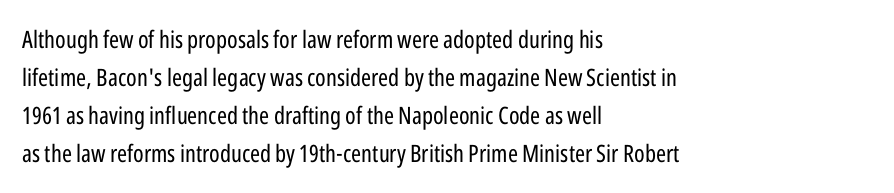
The image shows 24 px text type, upright; set left-aligned, normal line spacing (1.59x), normal letter spacing, not underlined.
